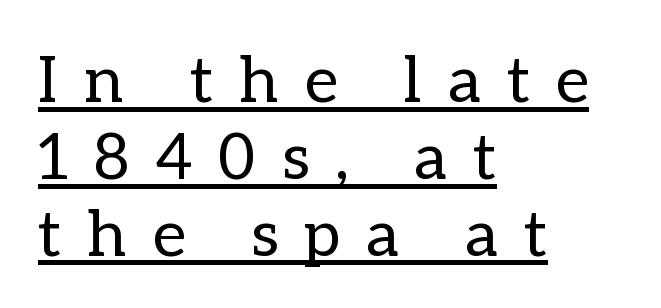
The image shows 64 px regular-weight type, upright; set left-aligned, line spacing 1.2x, unusually wide letter spacing (+0.41 em), underlined; low stroke contrast and a medium x-height.
